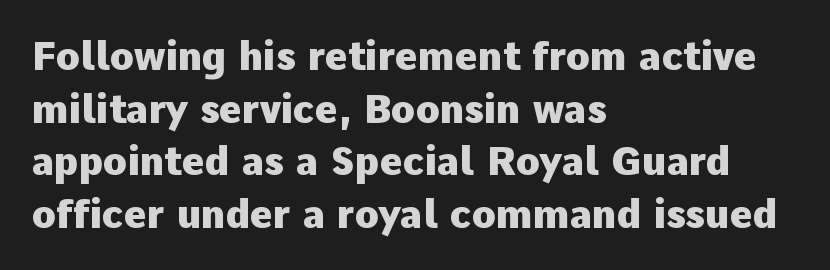
{"serif": "no", "italic": "no", "bold": "yes", "weight": "heavy", "width": "normal", "stroke_contrast": "low", "x_height": "medium", "monospaced": "no", "underline": "no", "align": "left", "line_spacing": "normal", "line_spacing_ratio": 1.35, "letter_spacing": "normal", "letter_spacing_em": 0.0, "glyph_px": 39}
